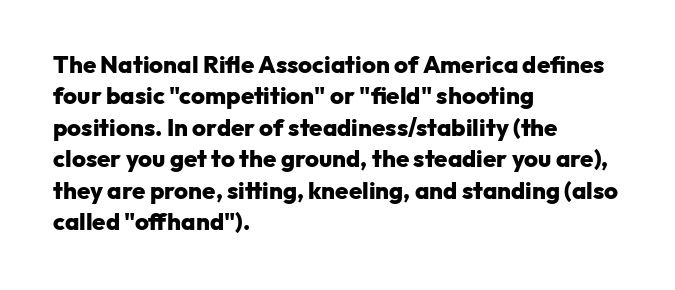
The image shows 24 px bold type, upright; set left-aligned, normal line spacing (1.31x), normal letter spacing, not underlined.
